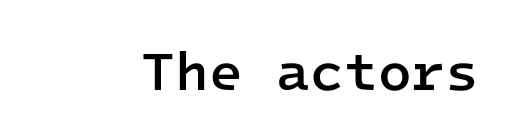
The image shows 55 px semibold sans-serif type, upright, monospaced; set normal letter spacing, not underlined; low stroke contrast and a medium x-height.
